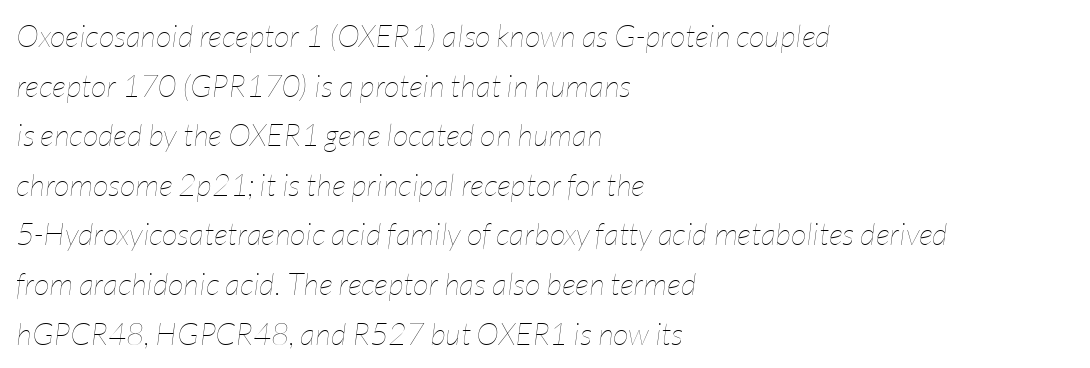
The image shows 31 px thin, condensed type, italic (leaning right); set left-aligned, normal line spacing (1.6x), normal letter spacing, not underlined; low stroke contrast and a medium x-height.
